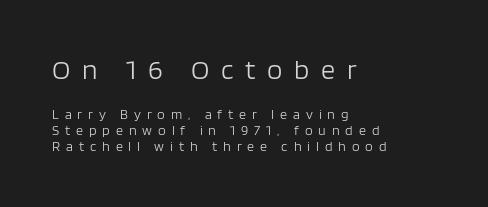
{"serif": "no", "italic": "no", "bold": "no", "weight": "light", "width": "normal", "stroke_contrast": "low", "x_height": "large", "monospaced": "no", "underline": "no", "align": "left", "line_spacing": "tight", "line_spacing_ratio": 1.11, "letter_spacing": "wide", "letter_spacing_em": 0.42, "larger_block": "first", "size_ratio": 2.0, "glyph_px": 28}
